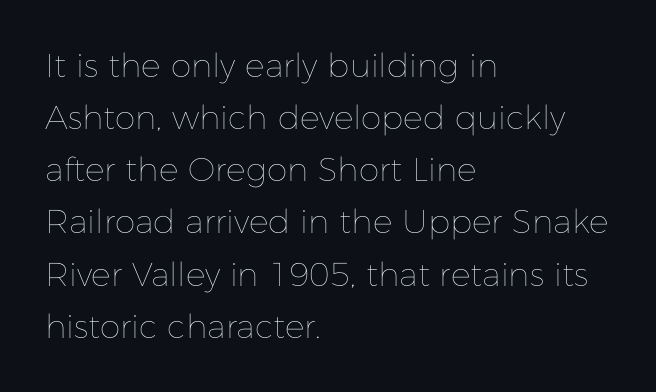
{"italic": "no", "bold": "no", "weight": "thin", "width": "normal", "stroke_contrast": "low", "x_height": "medium", "monospaced": "no", "underline": "no", "align": "left", "line_spacing": "normal", "line_spacing_ratio": 1.58, "letter_spacing": "normal", "letter_spacing_em": 0.0, "glyph_px": 33}
